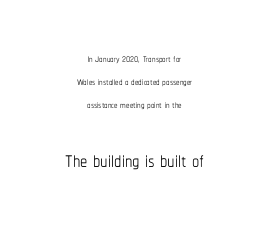
{"italic": "no", "bold": "no", "weight": "thin", "width": "condensed", "stroke_contrast": "low", "x_height": "medium", "monospaced": "no", "underline": "no", "align": "center", "line_spacing": "normal", "line_spacing_ratio": 1.64, "letter_spacing": "normal", "letter_spacing_em": 0.0, "larger_block": "second", "size_ratio": 2.07, "glyph_px": 29}
